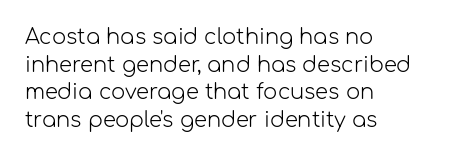
Teacher's note: observe the even left margin — that is flush-left alignment. The line texture is even and compact thanks to regular tracking. The lettering stays uniformly vertical, giving the passage a roman look. The baseline area is clear.
